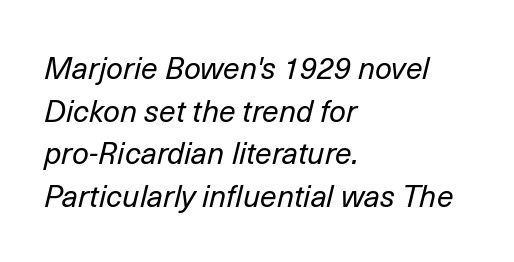
Q: Is the text bold? A: No.
Q: Is the text italic (slanted)? A: Yes, it leans right by about 14 degrees.
Q: Is the text underlined? A: No.
Q: How is the paragraph aligned? A: Left-aligned.
Q: Is the spacing between letters normal or unusually wide? A: Normal.
Q: Is the spacing between lines tight, normal or loose? A: Normal.
Q: Width (condensed, normal, or wide)? A: Normal.
Q: Stroke contrast? A: Low.
Q: x-height? A: Medium.
Q: Monospaced? A: No.
